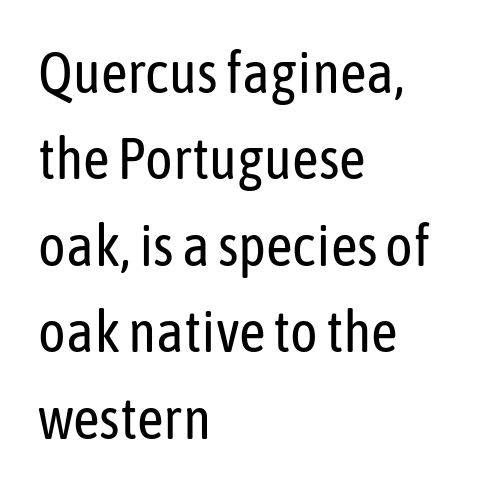
{"serif": "no", "italic": "no", "bold": "no", "weight": "regular", "width": "condensed", "stroke_contrast": "low", "x_height": "medium", "monospaced": "no", "underline": "no", "align": "left", "line_spacing": "normal", "line_spacing_ratio": 1.49, "letter_spacing": "normal", "letter_spacing_em": 0.0, "glyph_px": 58}
